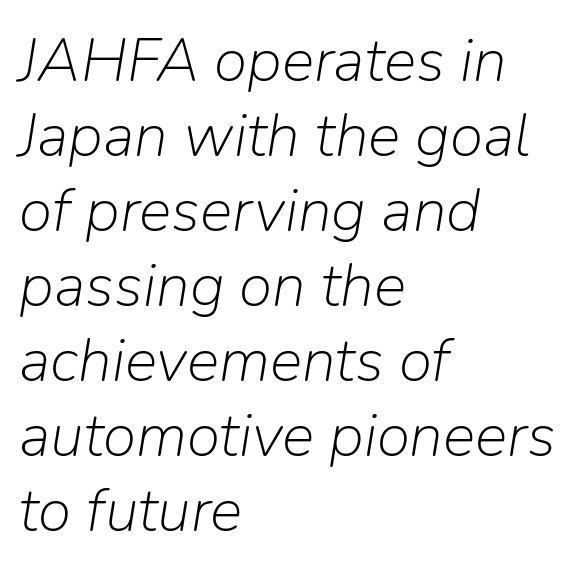
The image shows 61 px light type, italic (leaning right); set left-aligned, line spacing 1.23x, normal letter spacing, not underlined; low stroke contrast and a medium x-height.
